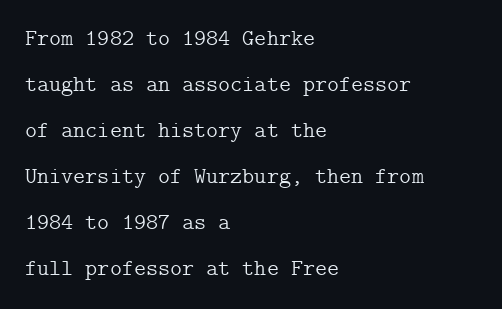
{"italic": "no", "bold": "no", "underline": "no", "align": "left", "line_spacing": "loose", "line_spacing_ratio": 2.0, "letter_spacing": "normal", "letter_spacing_em": 0.0, "glyph_px": 23}
